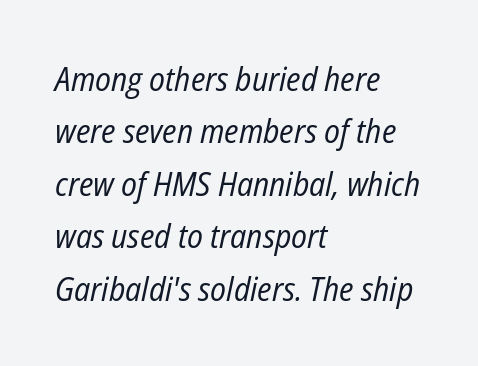
Any mark beneath the type? The region is blank. Think of a printed novel: that variable character pitch is what you see here. One glance says typical: line gaps are just what's usual. The glyphs look as if they've been sheared to an angle. Does the copy run flush right? No — it runs flush left.
